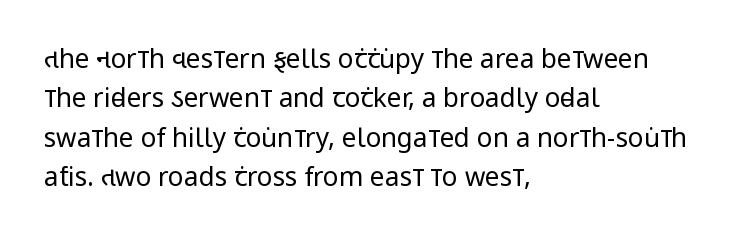
A typesetter would mark this as roman, not italic. Does the leading feel generous? No, just average. The typesetter chose a ragged-right arrangement here. The gaps between neighbouring characters are ordinary and unremarkable. Is this a heavy cut? Hardly; it is regular or lighter. The space directly below the letters is spotless.
